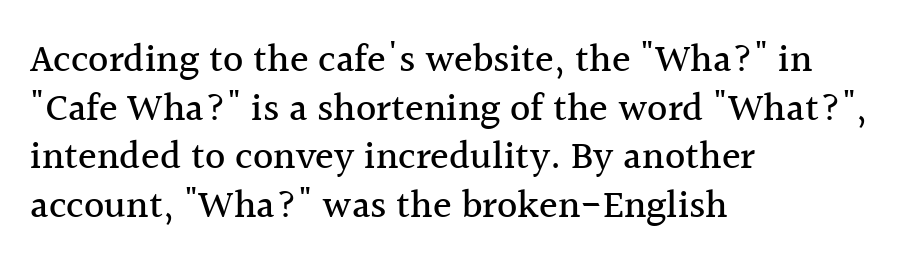
Q: Is the text italic (slanted)? A: No, it is upright.
Q: Is the typeface a serif or a sans-serif typeface? A: Serif.
Q: Is the text underlined? A: No.
Q: How is the paragraph aligned? A: Left-aligned.
Q: Is the spacing between letters normal or unusually wide? A: Normal.
Q: Is the spacing between lines tight, normal or loose? A: Normal.
Q: Width (condensed, normal, or wide)? A: Normal.
Q: x-height? A: Medium.
Q: Monospaced? A: No.
